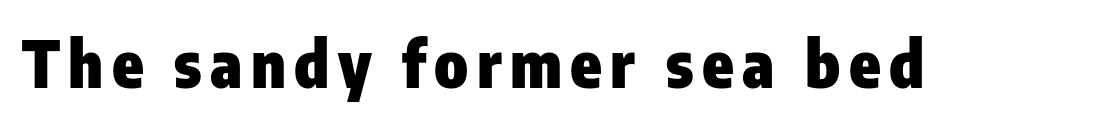
{"serif": "no", "italic": "no", "bold": "yes", "weight": "heavy", "width": "condensed", "stroke_contrast": "low", "x_height": "medium", "monospaced": "no", "underline": "no", "glyph_px": 64}
